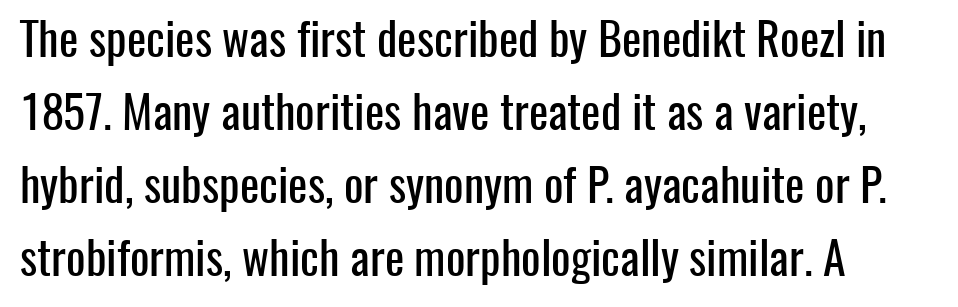
What's the leading like? Ordinary, nothing unusual. The tracking reads as untouched default to a designer's eye. Check where the strokes stop: nothing finishes them off — pure sans. Each line starts at the same left margin while the right side varies. These lines are rendered in a variable-pitch font.
